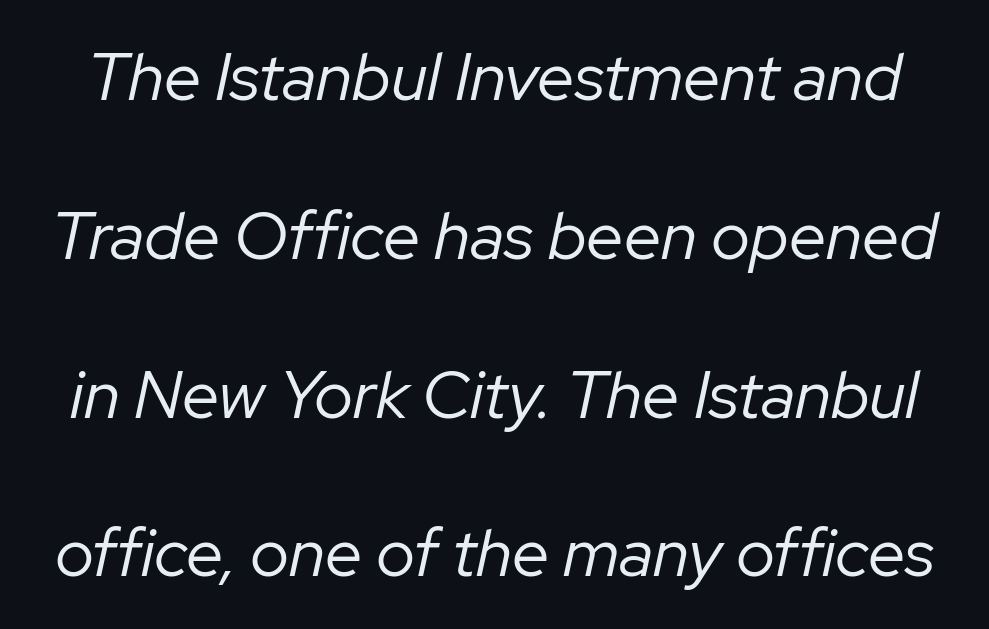
Q: Is the text bold? A: No.
Q: Is the text italic (slanted)? A: Yes, it leans right by about 12 degrees.
Q: Is the text underlined? A: No.
Q: Is the spacing between letters normal or unusually wide? A: Normal.
Q: Is the spacing between lines tight, normal or loose? A: Loose.
Q: Width (condensed, normal, or wide)? A: Normal.
Q: Stroke contrast? A: Low.
Q: x-height? A: Medium.
Q: Monospaced? A: No.
